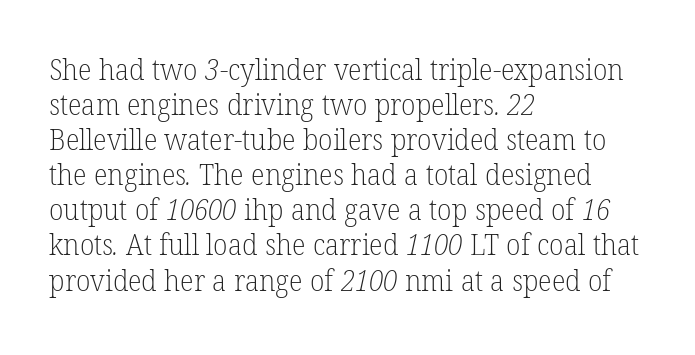
Q: Is the text bold? A: No.
Q: Is the typeface a serif or a sans-serif typeface? A: Serif.
Q: Is the text underlined? A: No.
Q: How is the paragraph aligned? A: Left-aligned.
Q: Is the spacing between letters normal or unusually wide? A: Normal.
Q: Width (condensed, normal, or wide)? A: Normal.
Q: Stroke contrast? A: Low.
Q: x-height? A: Medium.
Q: Monospaced? A: No.
